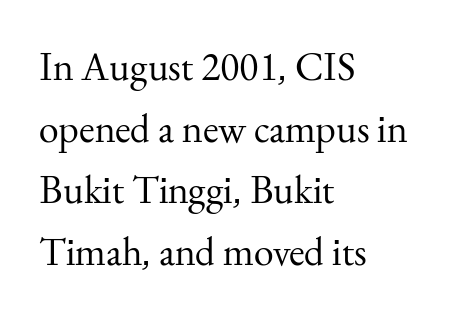
The leading is moderate, giving the passage an even texture. The lettering stays uniformly vertical, giving the passage a roman look. Think standard paragraph weight, or any step lighter than that. Here the glyphs are tracked normally, forming tight word shapes.
